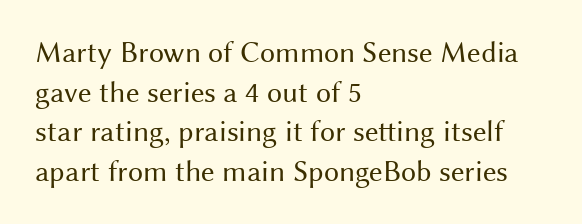
{"serif": "no", "italic": "no", "bold": "no", "weight": "regular", "width": "normal", "stroke_contrast": "medium", "x_height": "medium", "monospaced": "no", "underline": "no", "align": "left", "line_spacing": "normal", "line_spacing_ratio": 1.32, "letter_spacing": "normal", "letter_spacing_em": 0.0, "glyph_px": 30}
